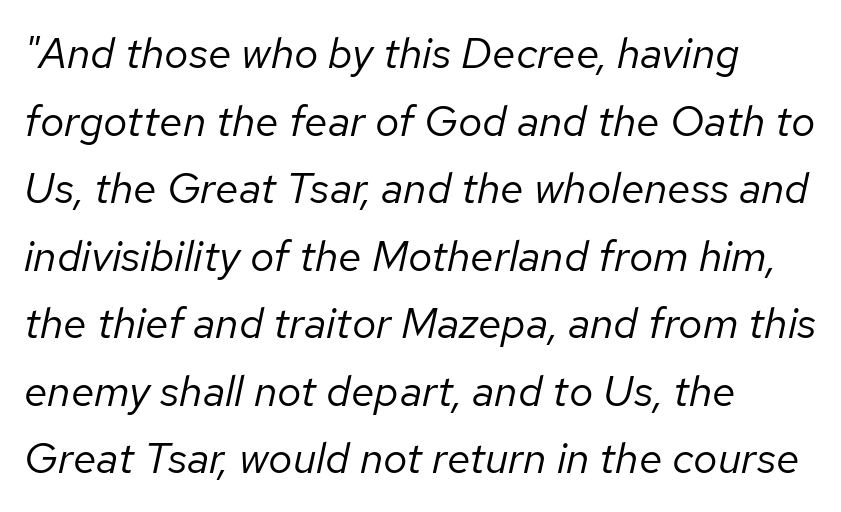
Nothing unusual about the tracking: characters are spaced as the font intends. Has an underline been added? It has not. Each letter keeps its own natural width here, so spacing adapts to shape. Quick note: interline space is typical.
